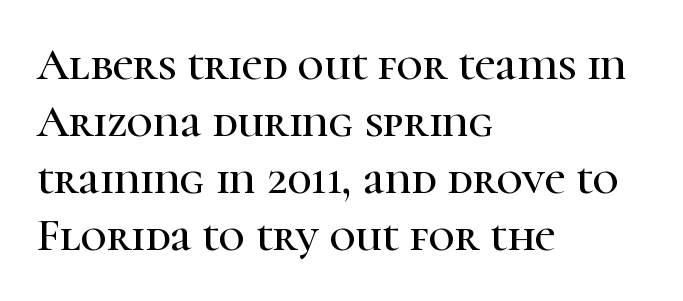
Q: Is the text italic (slanted)? A: No, it is upright.
Q: Is the typeface a serif or a sans-serif typeface? A: Serif.
Q: Is the text underlined? A: No.
Q: How is the paragraph aligned? A: Left-aligned.
Q: Is the spacing between letters normal or unusually wide? A: Normal.
Q: Is the spacing between lines tight, normal or loose? A: Normal.
Q: Width (condensed, normal, or wide)? A: Normal.
Q: Stroke contrast? A: High.
Q: x-height? A: Medium.
Q: Monospaced? A: No.
